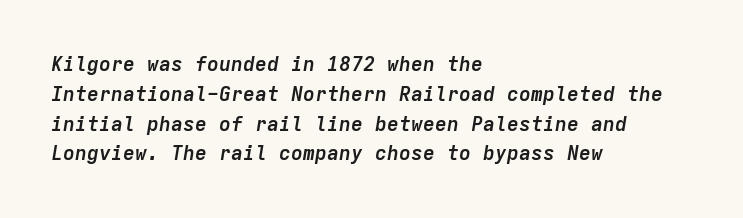
Letter spacing: default. Does the leading feel generous? No, just average. Observe the lean: these are italic letterforms. These lines carry a lot of weight — the face is fully bold. Descenders are the only things crossing below the line. This rendering uses left alignment, leaving the right contour irregular.
